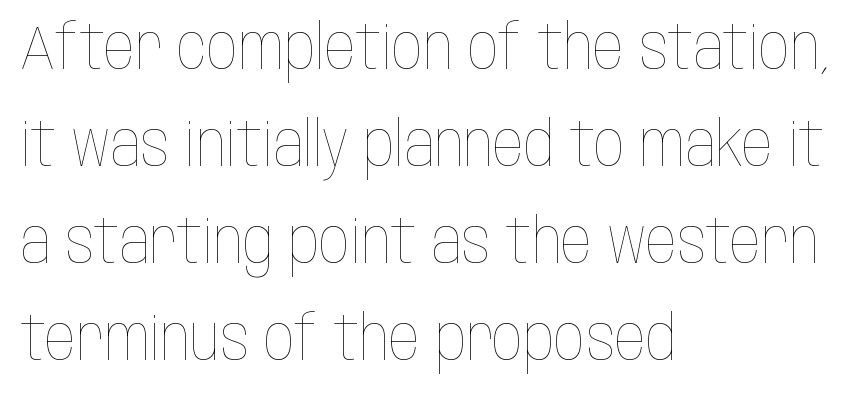
The image shows 61 px thin, condensed type, upright; set left-aligned, normal line spacing (1.59x), normal letter spacing, not underlined; low stroke contrast and a large x-height.
